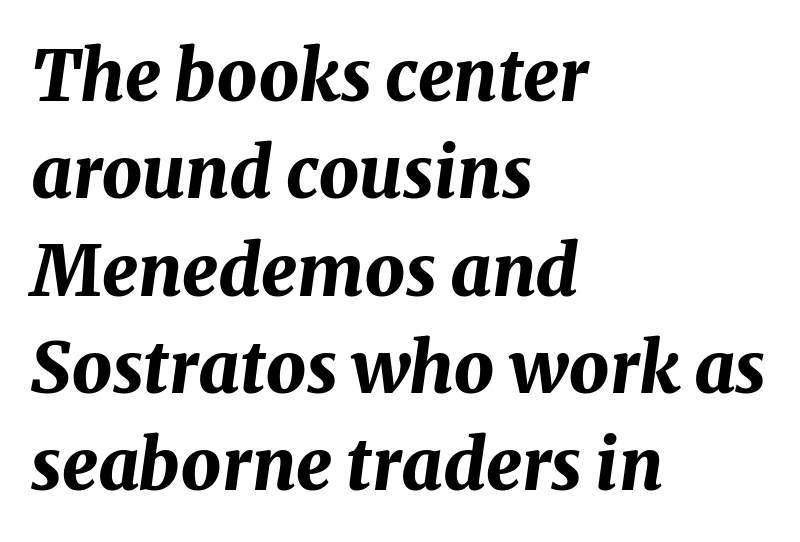
{"italic": "yes", "lean": "right", "slant_degrees": 8, "bold": "yes", "weight": "bold", "width": "normal", "stroke_contrast": "medium", "x_height": "medium", "monospaced": "no", "underline": "no", "align": "left", "line_spacing": "normal", "line_spacing_ratio": 1.37, "letter_spacing": "normal", "letter_spacing_em": 0.0, "glyph_px": 71}
